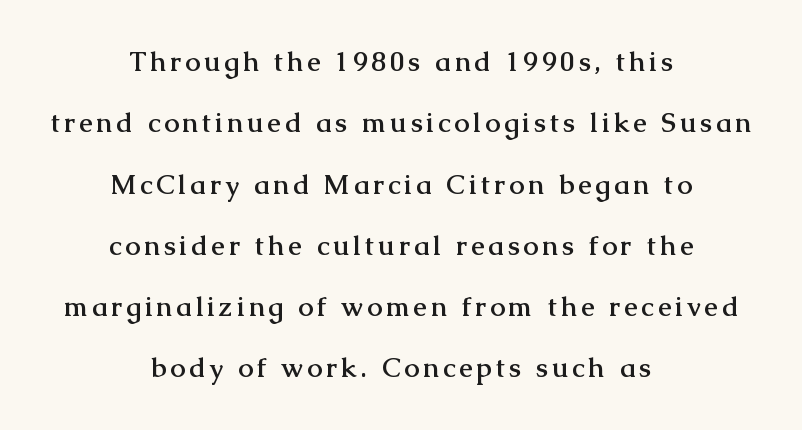
Q: Is the text bold? A: Yes.
Q: Is the text italic (slanted)? A: No, it is upright.
Q: Is the text underlined? A: No.
Q: How is the paragraph aligned? A: Centered.
Q: Is the spacing between lines tight, normal or loose? A: Loose.
